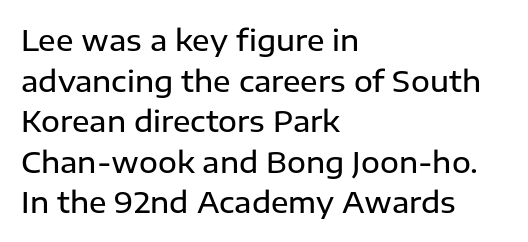
This sample has the flowing, uneven cadence of proportional lettering. Visually the block forms a straight wall on the left and a jagged coastline on the right. Interline gaps are of average width in this sample. Font category for this specimen: sans-serif. Is the type bold? Partly — it's a semibold, heavier than regular but not fully bold. Notice how the stems are strictly vertical — no italics here.
